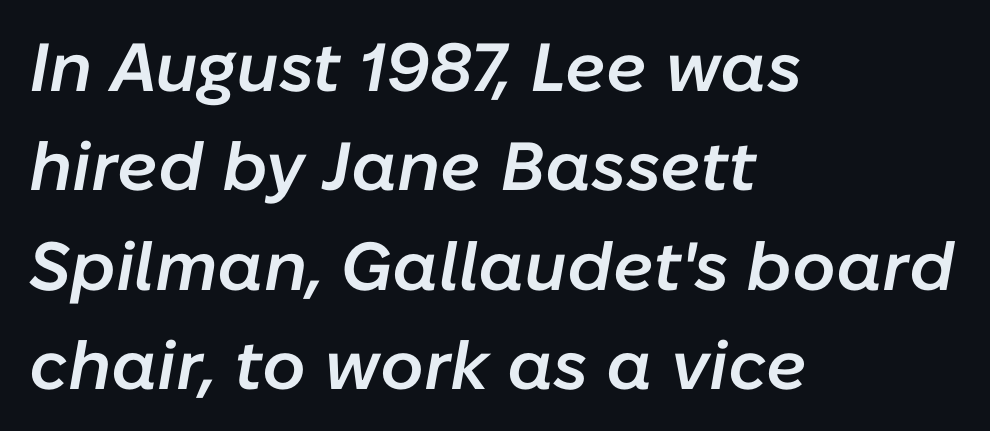
Q: Is the text bold? A: Semi-bold.
Q: Is the text italic (slanted)? A: Yes, it leans right by about 10 degrees.
Q: Is the text underlined? A: No.
Q: How is the paragraph aligned? A: Left-aligned.
Q: Is the spacing between letters normal or unusually wide? A: Normal.
Q: Is the spacing between lines tight, normal or loose? A: Normal.
Q: Width (condensed, normal, or wide)? A: Normal.
Q: Stroke contrast? A: Low.
Q: x-height? A: Medium.
Q: Monospaced? A: No.
